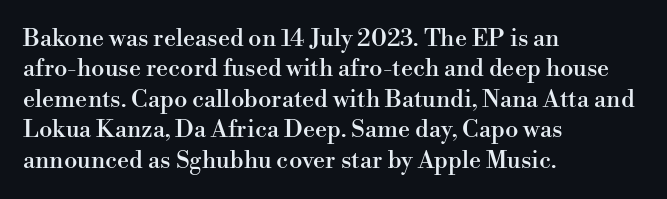
{"italic": "no", "underline": "no", "align": "left", "line_spacing": "normal", "line_spacing_ratio": 1.27, "letter_spacing": "normal", "letter_spacing_em": 0.0, "glyph_px": 24}
